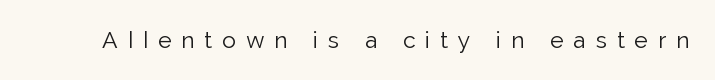
The image shows 23 px text type, upright; set unusually wide letter spacing (+0.43 em), not underlined.
